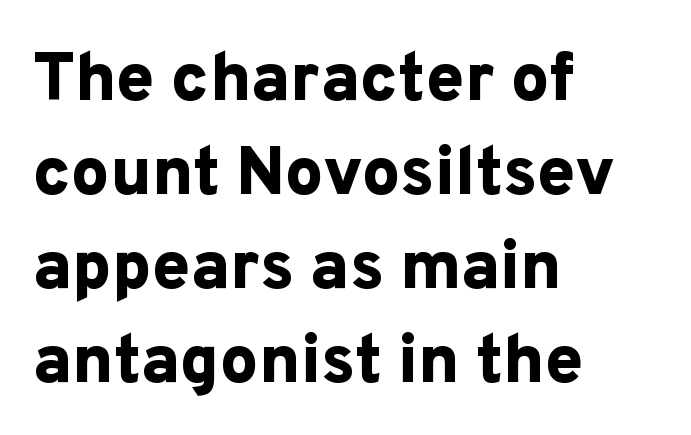
The image shows 68 px bold sans-serif type, upright; set left-aligned, normal line spacing (1.38x), normal letter spacing, not underlined; low stroke contrast and a medium x-height.
